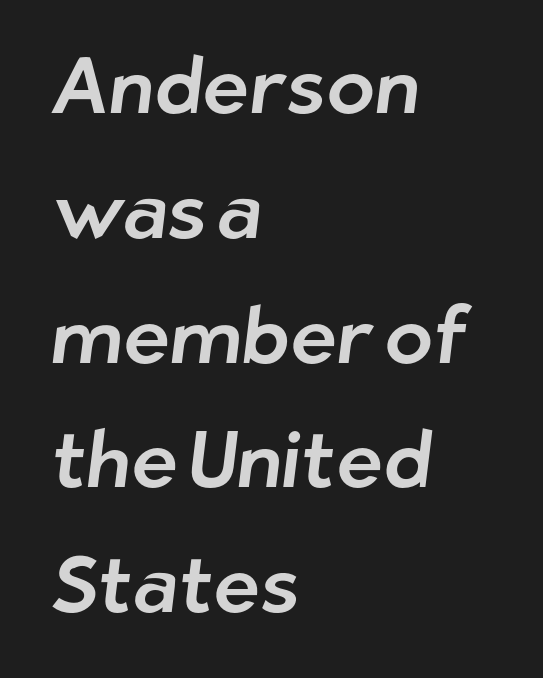
{"serif": "no", "width": "normal", "stroke_contrast": "low", "x_height": "medium", "monospaced": "no", "underline": "no", "align": "left", "line_spacing": "normal", "line_spacing_ratio": 1.58, "letter_spacing": "normal", "letter_spacing_em": 0.0, "glyph_px": 79}
